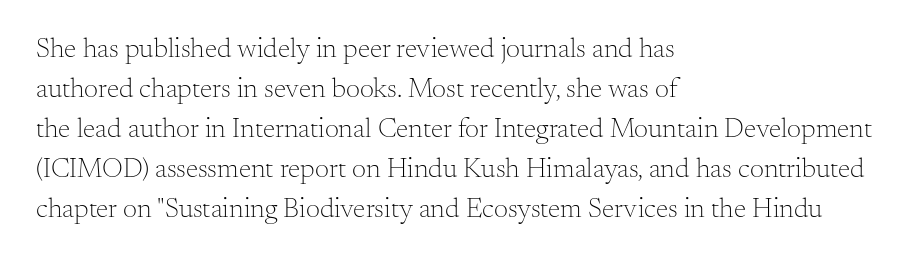
Q: Is the text bold? A: No.
Q: Is the text italic (slanted)? A: No, it is upright.
Q: Is the typeface a serif or a sans-serif typeface? A: Serif.
Q: Is the text underlined? A: No.
Q: How is the paragraph aligned? A: Left-aligned.
Q: Is the spacing between letters normal or unusually wide? A: Normal.
Q: Is the spacing between lines tight, normal or loose? A: Normal.
Q: Width (condensed, normal, or wide)? A: Normal.
Q: Stroke contrast? A: Medium.
Q: x-height? A: Small.
Q: Monospaced? A: No.
